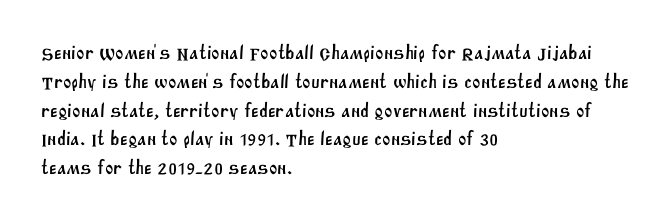
If you measured baseline to baseline, you'd find a middling distance. One-word summary of the alignment: left. Look at the tracking — it's just the regular setting, nothing added. The zone under the glyphs is completely vacant.
